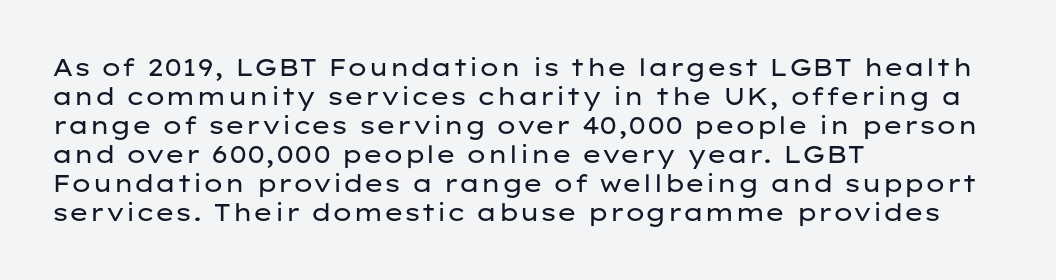
{"italic": "no", "bold": "no", "underline": "no", "align": "left", "line_spacing_ratio": 1.21, "letter_spacing": "normal", "letter_spacing_em": 0.0, "glyph_px": 24}
